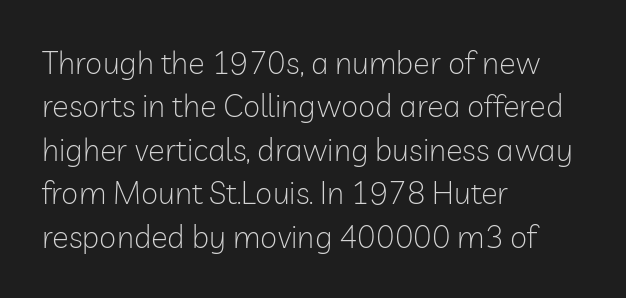
Compared with a centered layout, this one pins lines to the left instead. On a weight scale, this lands at 450 or below. The letters stand upright; this is a roman face. The string is rendered with underlining switched off.
